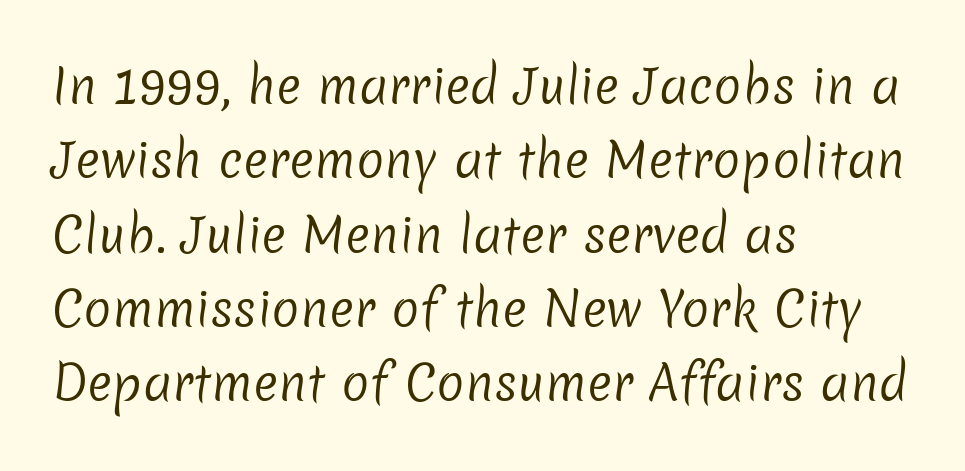
Q: Is the text bold? A: No.
Q: Is the typeface a serif or a sans-serif typeface? A: Sans-serif.
Q: Is the text underlined? A: No.
Q: How is the paragraph aligned? A: Left-aligned.
Q: Is the spacing between letters normal or unusually wide? A: Normal.
Q: Is the spacing between lines tight, normal or loose? A: Normal.
Q: Width (condensed, normal, or wide)? A: Normal.
Q: Stroke contrast? A: Low.
Q: x-height? A: Medium.
Q: Monospaced? A: No.
